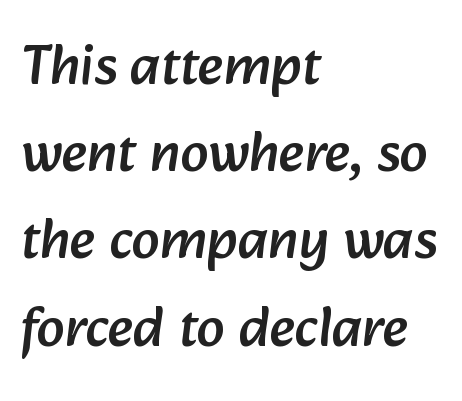
The image shows 57 px sans-serif type; set left-aligned, normal line spacing (1.53x), normal letter spacing, not underlined; low stroke contrast and a medium x-height.
